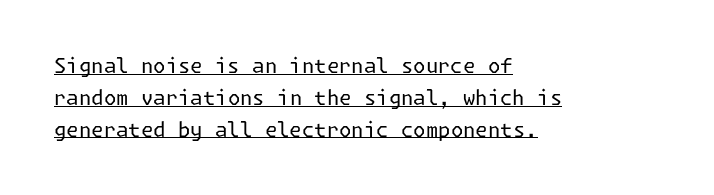
{"italic": "no", "bold": "no", "underline": "yes", "align": "left", "line_spacing": "normal", "line_spacing_ratio": 1.59, "letter_spacing": "normal", "letter_spacing_em": 0.0, "glyph_px": 20}
